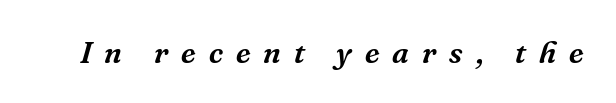
Q: Is the text italic (slanted)? A: Yes, it leans right by about 16 degrees.
Q: Is the typeface a serif or a sans-serif typeface? A: Serif.
Q: Is the text underlined? A: No.
Q: Is the spacing between letters normal or unusually wide? A: Unusually wide.
Q: Width (condensed, normal, or wide)? A: Normal.
Q: Stroke contrast? A: Medium.
Q: x-height? A: Medium.
Q: Monospaced? A: No.
